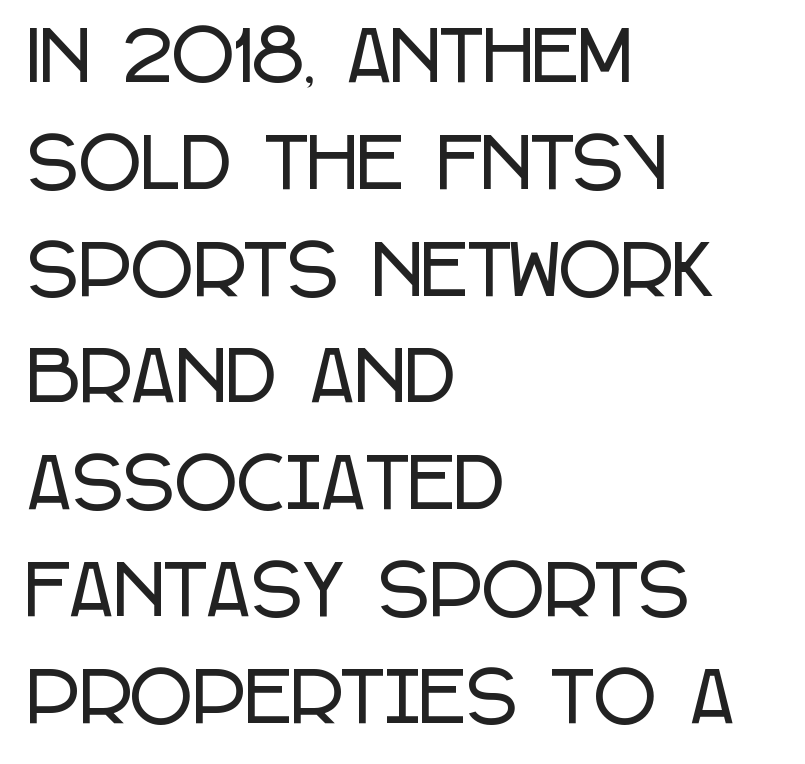
Compared with typical paragraphs, the rows here are spaced about the same. The characters display no serif detailing; their extremities are plain. Words appear dense and cohesive because spacing is normal. Line beginnings align vertically; line endings do not.
